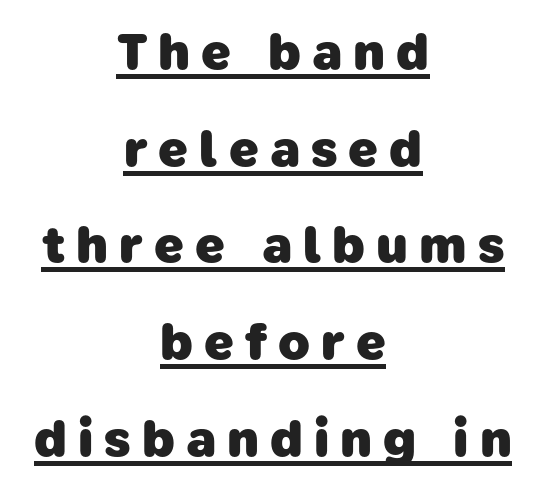
{"serif": "no", "bold": "yes", "weight": "heavy", "width": "normal", "stroke_contrast": "low", "x_height": "medium", "monospaced": "no", "underline": "yes", "align": "center", "line_spacing_ratio": 1.86, "letter_spacing": "wide", "letter_spacing_em": 0.21, "glyph_px": 52}
